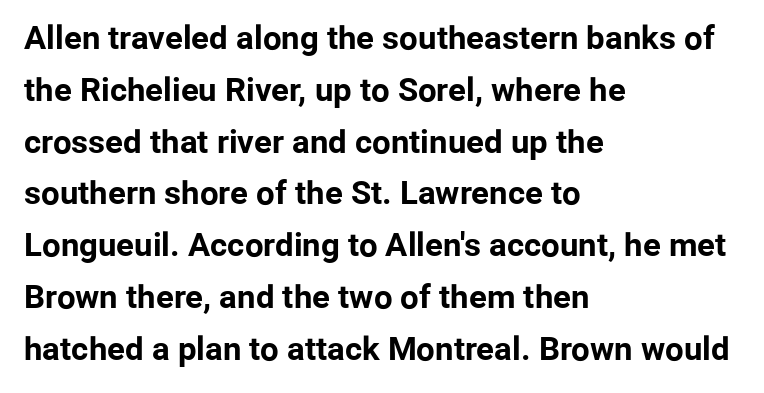
{"serif": "no", "italic": "no", "bold": "yes", "weight": "bold", "width": "normal", "stroke_contrast": "low", "x_height": "medium", "monospaced": "no", "underline": "no", "align": "left", "line_spacing": "normal", "line_spacing_ratio": 1.57, "letter_spacing": "normal", "letter_spacing_em": 0.0, "glyph_px": 33}
